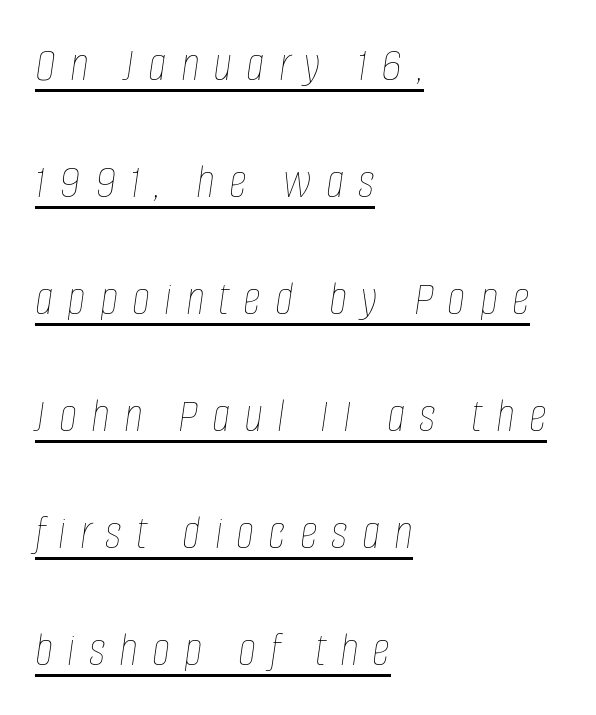
Q: Is the text bold? A: No.
Q: Is the text italic (slanted)? A: Yes, it leans right by about 8 degrees.
Q: Is the text underlined? A: Yes.
Q: How is the paragraph aligned? A: Left-aligned.
Q: Is the spacing between letters normal or unusually wide? A: Unusually wide.
Q: Is the spacing between lines tight, normal or loose? A: Loose.
Q: Width (condensed, normal, or wide)? A: Condensed.
Q: Stroke contrast? A: Low.
Q: x-height? A: Large.
Q: Monospaced? A: No.
